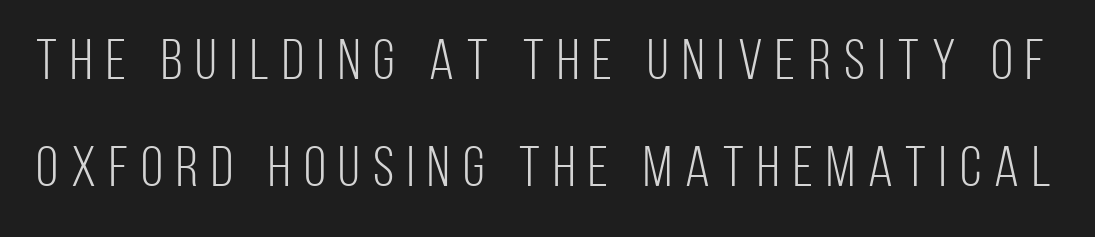
Vertical strokes here are truly vertical. Is the letter spacing exaggerated? Yes — the characters are pushed far apart. Varying glyph widths throughout — classic text-font behaviour. Heaviness? Minimal to ordinary, like unemphasized prose. Grotesque or geometric, the face here clearly has no serifs. This rendering features lettering with no underline.
